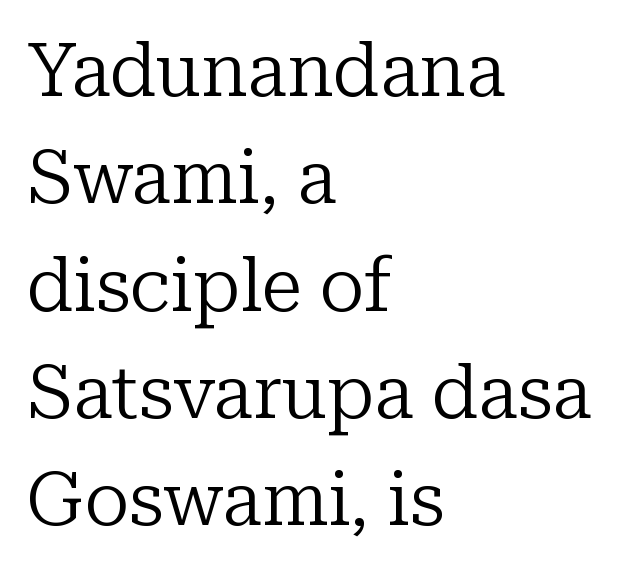
{"serif": "yes", "italic": "no", "bold": "no", "weight": "regular", "width": "normal", "stroke_contrast": "low", "x_height": "medium", "monospaced": "no", "underline": "no", "align": "left", "line_spacing": "normal", "line_spacing_ratio": 1.45, "letter_spacing": "normal", "letter_spacing_em": 0.0, "glyph_px": 74}
